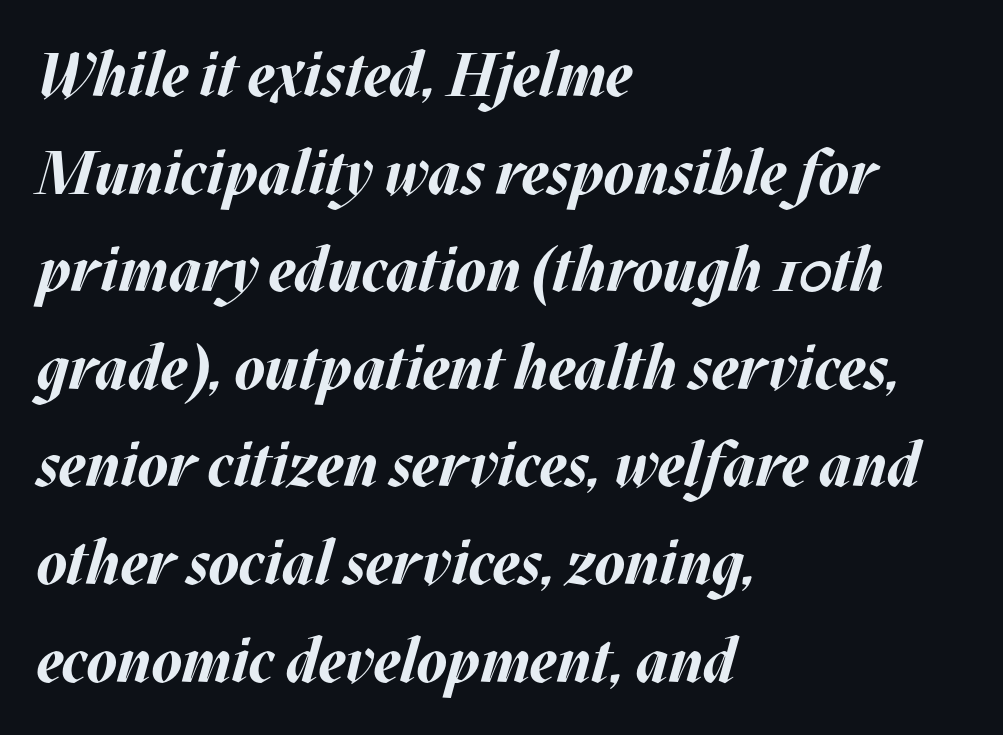
Q: Is the text bold? A: Yes.
Q: Is the text italic (slanted)? A: Yes, it leans right by about 17 degrees.
Q: Is the text underlined? A: No.
Q: How is the paragraph aligned? A: Left-aligned.
Q: Is the spacing between letters normal or unusually wide? A: Normal.
Q: Is the spacing between lines tight, normal or loose? A: Normal.
Q: Width (condensed, normal, or wide)? A: Normal.
Q: Stroke contrast? A: Medium.
Q: x-height? A: Large.
Q: Monospaced? A: No.
